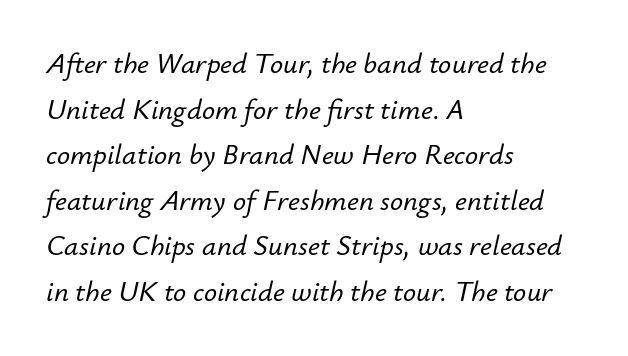
{"italic": "yes", "lean": "right", "slant_degrees": 12, "width": "normal", "stroke_contrast": "low", "x_height": "small", "monospaced": "no", "underline": "no", "align": "left", "line_spacing": "normal", "line_spacing_ratio": 1.57, "letter_spacing": "normal", "letter_spacing_em": 0.0, "glyph_px": 29}
